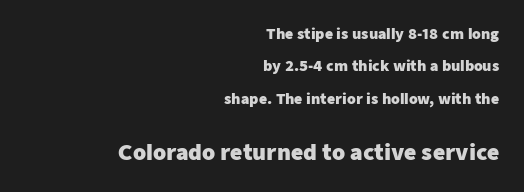
Q: Is the text bold? A: Yes.
Q: Is the text italic (slanted)? A: No, it is upright.
Q: Is the text underlined? A: No.
Q: How is the paragraph aligned? A: Right-aligned.
Q: Is the spacing between letters normal or unusually wide? A: Normal.
Q: Is the spacing between lines tight, normal or loose? A: Loose.
Q: Which block of text is set in a larger size, the first (top) or the second (bottom)? A: The second (bottom) one.
